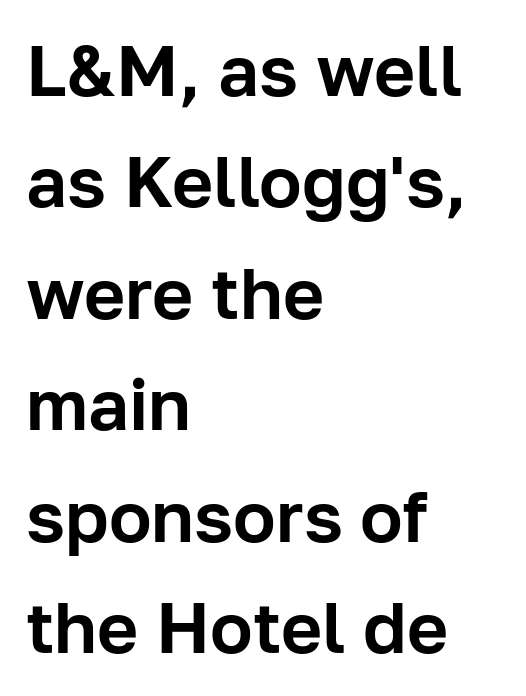
Q: Is the text italic (slanted)? A: No, it is upright.
Q: Is the typeface a serif or a sans-serif typeface? A: Sans-serif.
Q: Is the text underlined? A: No.
Q: How is the paragraph aligned? A: Left-aligned.
Q: Is the spacing between letters normal or unusually wide? A: Normal.
Q: Is the spacing between lines tight, normal or loose? A: Normal.
Q: Width (condensed, normal, or wide)? A: Normal.
Q: Stroke contrast? A: Low.
Q: x-height? A: Medium.
Q: Monospaced? A: No.
